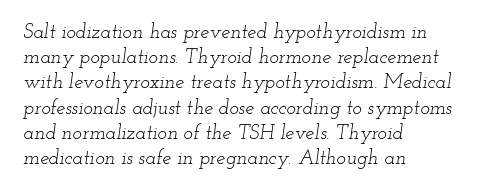
The image shows 20 px text type, italic (leaning right); set left-aligned, normal line spacing (1.26x), normal letter spacing, not underlined.
